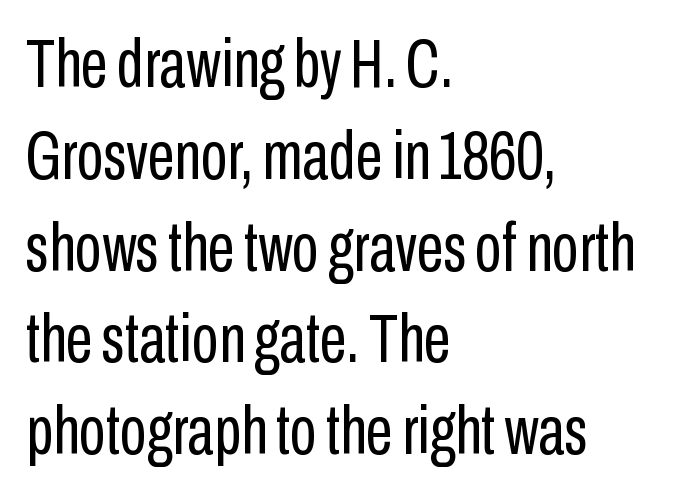
The image shows 69 px regular-weight, condensed sans-serif type, upright; set left-aligned, normal line spacing (1.33x), normal letter spacing, not underlined; low stroke contrast and a medium x-height.
